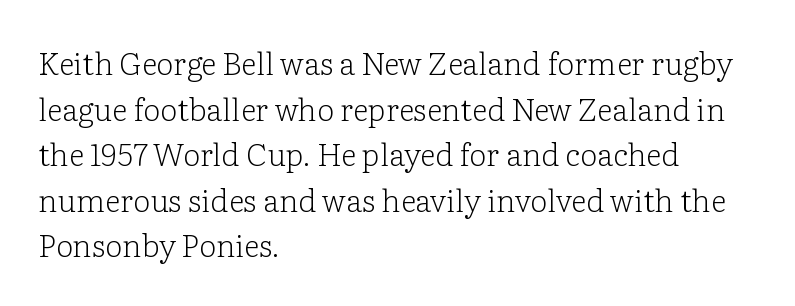
{"serif": "yes", "italic": "no", "bold": "no", "weight": "light", "width": "normal", "stroke_contrast": "low", "x_height": "medium", "monospaced": "no", "underline": "no", "align": "left", "line_spacing": "normal", "line_spacing_ratio": 1.47, "letter_spacing": "normal", "letter_spacing_em": 0.0, "glyph_px": 31}
